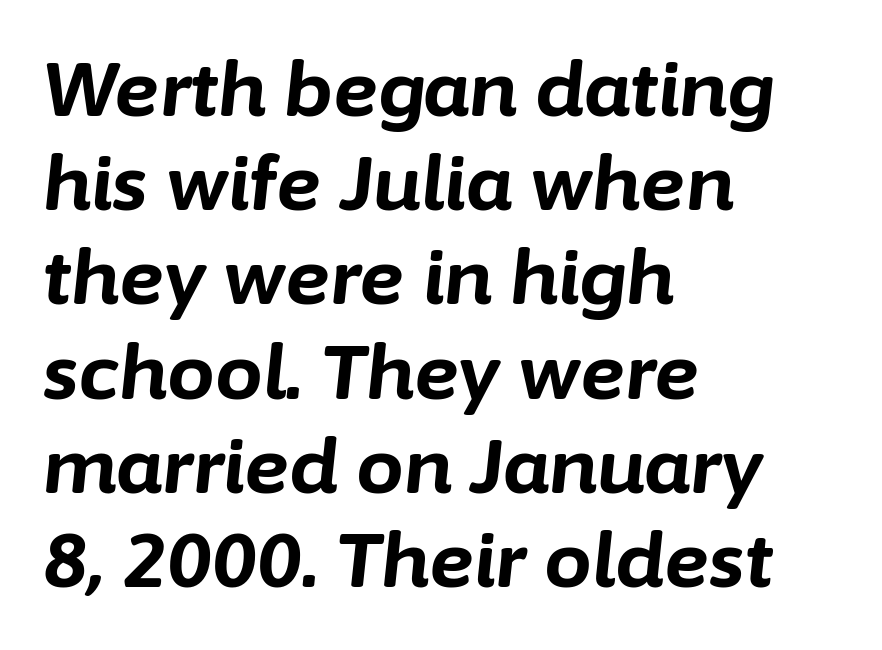
The image shows 76 px bold type, italic (leaning right); set left-aligned, line spacing 1.24x, normal letter spacing, not underlined; low stroke contrast and a medium x-height.
